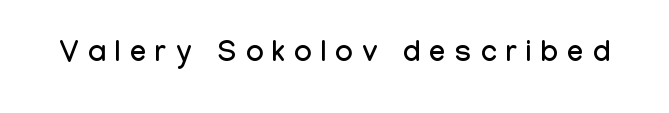
The image shows 29 px condensed sans-serif type, upright; set unusually wide letter spacing (+0.32 em), not underlined; low stroke contrast and a medium x-height.
